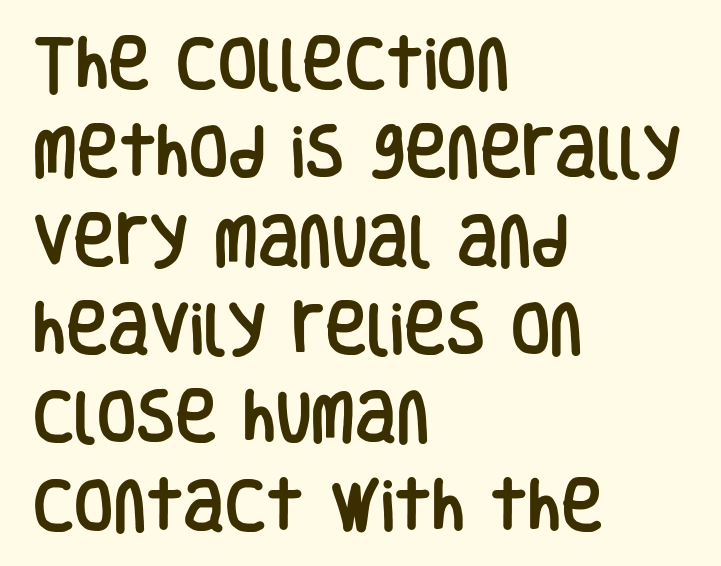
{"serif": "no", "italic": "no", "width": "condensed", "stroke_contrast": "low", "x_height": "large", "monospaced": "no", "underline": "no", "align": "left", "line_spacing": "normal", "line_spacing_ratio": 1.55, "letter_spacing": "normal", "letter_spacing_em": 0.0, "glyph_px": 57}
